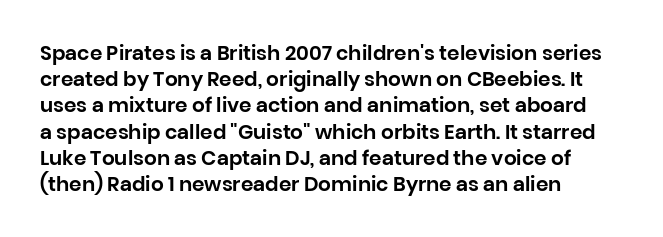
Rows of type keep a routine distance in the vertical direction. Designer's note — italics off, roman on. These lines stack with their left ends in a neat column. You could call the tracking neutral — neither tight nor loose. Each row of text sits above clean, open space.
